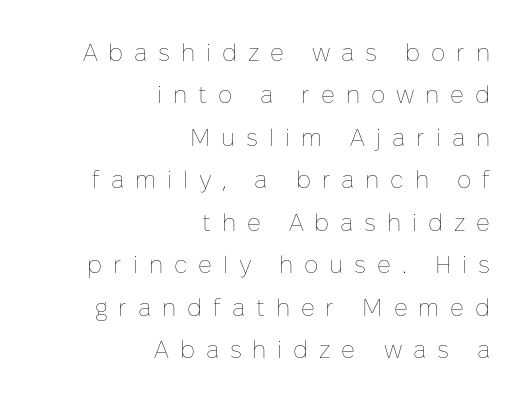
Q: Is the text bold? A: No.
Q: Is the text italic (slanted)? A: No, it is upright.
Q: Is the text underlined? A: No.
Q: How is the paragraph aligned? A: Right-aligned.
Q: Is the spacing between letters normal or unusually wide? A: Unusually wide.
